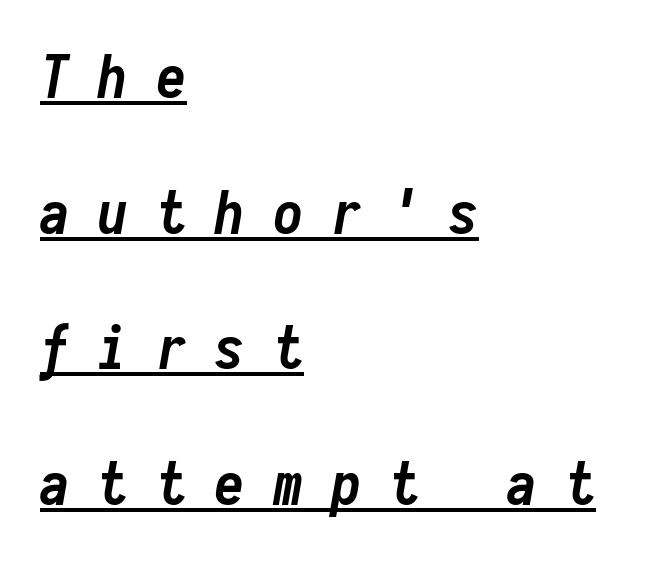
Horizontal bands of white between lines are thick stripes. Notice how the passage keeps a crisp vertical edge on the left only. The passage shown is typed in a monospace face where columns stay perfectly aligned. Every word sits above its own underline.
